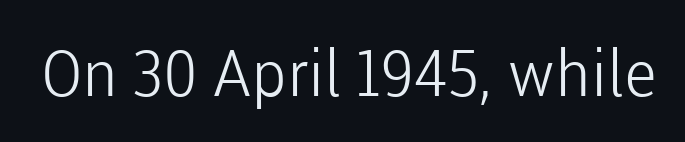
The image shows 64 px light sans-serif type, upright; set normal letter spacing, not underlined; low stroke contrast and a medium x-height.
